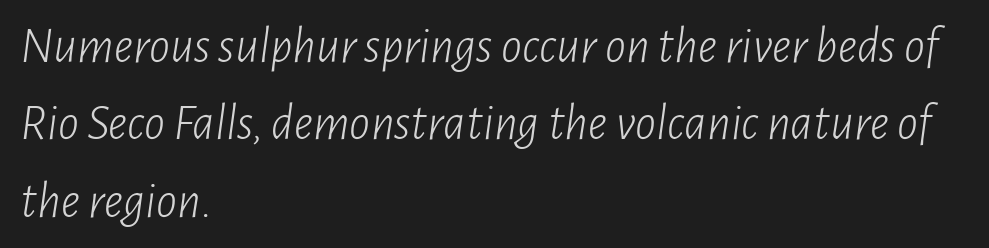
Q: Is the text bold? A: No.
Q: Is the text italic (slanted)? A: Yes, it leans right by about 7 degrees.
Q: Is the text underlined? A: No.
Q: How is the paragraph aligned? A: Left-aligned.
Q: Is the spacing between letters normal or unusually wide? A: Normal.
Q: Is the spacing between lines tight, normal or loose? A: Normal.
Q: Width (condensed, normal, or wide)? A: Condensed.
Q: Stroke contrast? A: Low.
Q: x-height? A: Medium.
Q: Monospaced? A: No.
